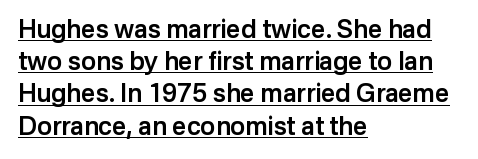
{"italic": "no", "bold": "semi", "underline": "yes", "align": "left", "line_spacing": "normal", "line_spacing_ratio": 1.29, "letter_spacing": "normal", "letter_spacing_em": 0.0, "glyph_px": 25}
